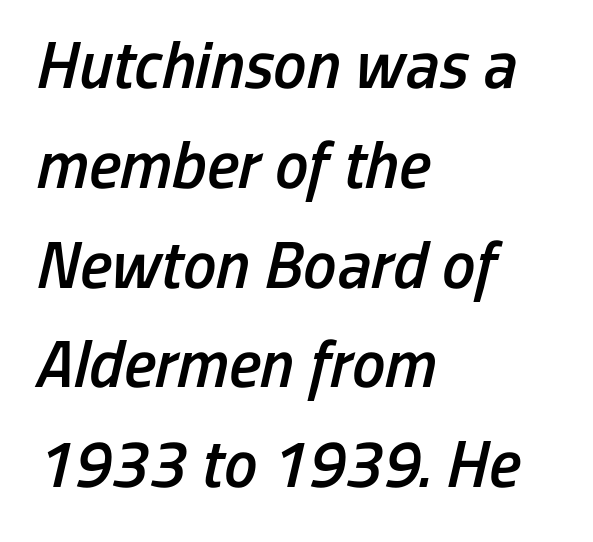
The image shows 67 px semibold, condensed type, italic (leaning right); set left-aligned, normal line spacing (1.49x), normal letter spacing, not underlined; low stroke contrast and a medium x-height.
